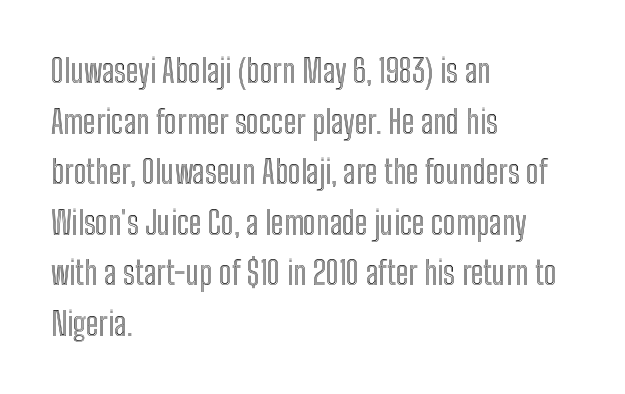
The image shows 32 px condensed type, upright; set left-aligned, normal line spacing (1.58x), normal letter spacing, not underlined; a medium x-height.
